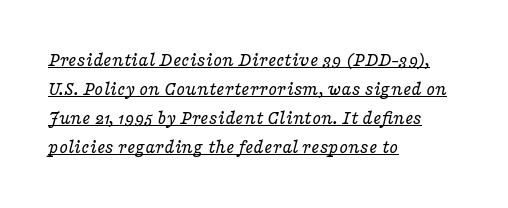
The image shows 20 px text type, italic (leaning right); set left-aligned, normal line spacing (1.45x), normal letter spacing, underlined.
